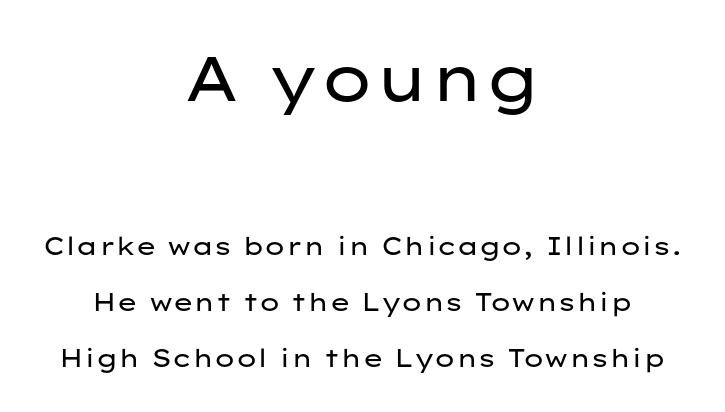
Here the designer chose a conventional face with non-uniform glyph widths. The designer went with a sans here, leaving each stem footless. Larger block? The one above; the one below is distinctly smaller. Weight: regular or lighter.
